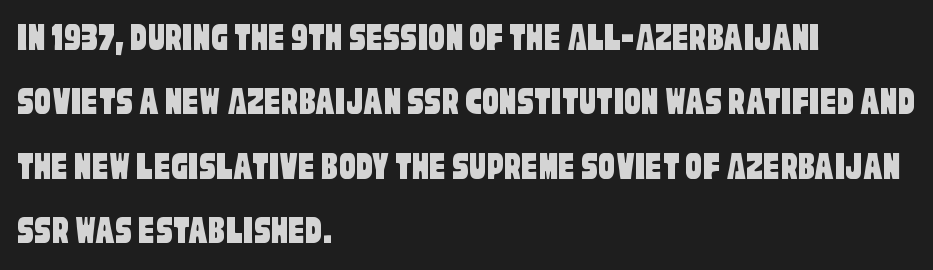
{"serif": "no", "width": "condensed", "stroke_contrast": "low", "x_height": "large", "monospaced": "no", "underline": "no", "align": "left", "line_spacing": "normal", "line_spacing_ratio": 1.57, "letter_spacing": "normal", "letter_spacing_em": 0.0, "glyph_px": 41}
